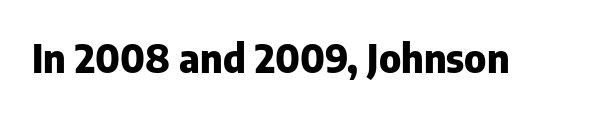
Q: Is the text bold? A: Yes.
Q: Is the text italic (slanted)? A: No, it is upright.
Q: Is the typeface a serif or a sans-serif typeface? A: Sans-serif.
Q: Is the text underlined? A: No.
Q: Is the spacing between letters normal or unusually wide? A: Normal.
Q: Width (condensed, normal, or wide)? A: Normal.
Q: Stroke contrast? A: Low.
Q: x-height? A: Medium.
Q: Monospaced? A: No.
